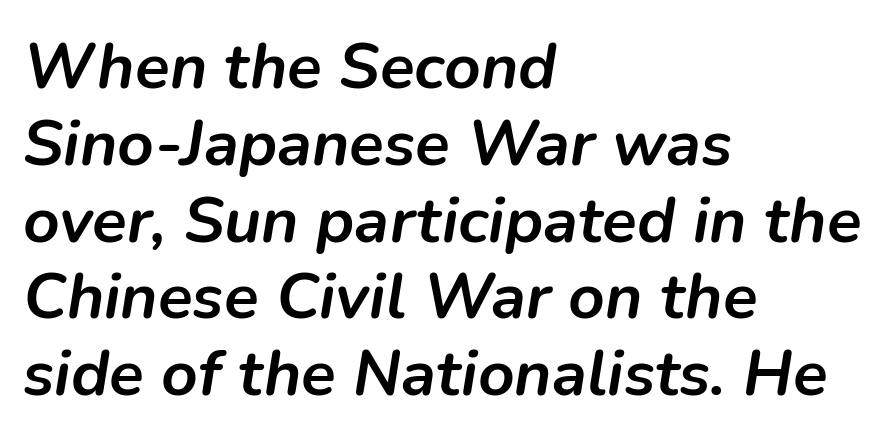
Q: Is the text bold? A: Yes.
Q: Is the text italic (slanted)? A: Yes, it leans right by about 9 degrees.
Q: Is the text underlined? A: No.
Q: How is the paragraph aligned? A: Left-aligned.
Q: Is the spacing between letters normal or unusually wide? A: Normal.
Q: Width (condensed, normal, or wide)? A: Normal.
Q: Stroke contrast? A: Low.
Q: x-height? A: Medium.
Q: Monospaced? A: No.
